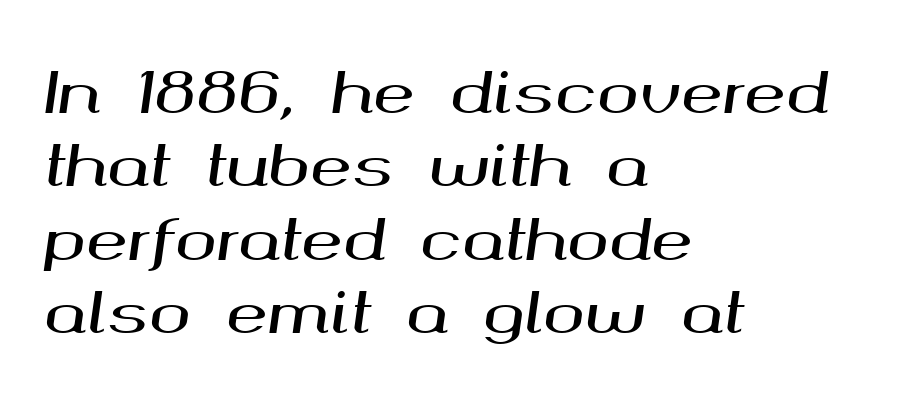
The image shows 56 px wide type, italic (leaning right); set left-aligned, normal line spacing (1.31x), normal letter spacing, not underlined; medium stroke contrast and a medium x-height.
